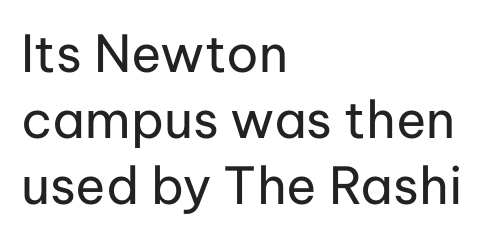
{"serif": "no", "italic": "no", "bold": "no", "weight": "regular", "width": "normal", "stroke_contrast": "low", "x_height": "medium", "monospaced": "no", "underline": "no", "align": "left", "line_spacing": "normal", "line_spacing_ratio": 1.29, "letter_spacing": "normal", "letter_spacing_em": 0.0, "glyph_px": 51}
